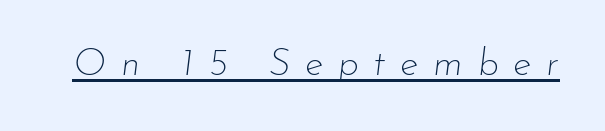
{"italic": "yes", "lean": "right", "slant_degrees": 7, "bold": "no", "weight": "thin", "width": "normal", "stroke_contrast": "low", "x_height": "small", "monospaced": "no", "underline": "yes", "letter_spacing": "wide", "letter_spacing_em": 0.39, "glyph_px": 38}
